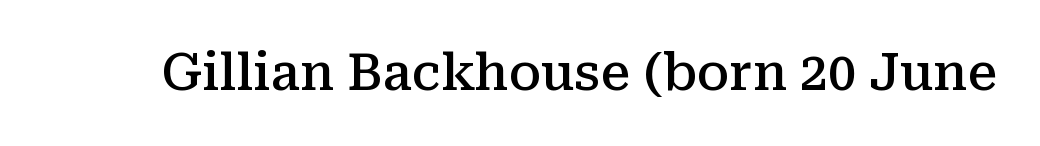
Q: Is the text bold? A: Semi-bold.
Q: Is the text italic (slanted)? A: No, it is upright.
Q: Is the typeface a serif or a sans-serif typeface? A: Serif.
Q: Is the text underlined? A: No.
Q: Is the spacing between letters normal or unusually wide? A: Normal.
Q: Width (condensed, normal, or wide)? A: Normal.
Q: Stroke contrast? A: Medium.
Q: x-height? A: Medium.
Q: Monospaced? A: No.
